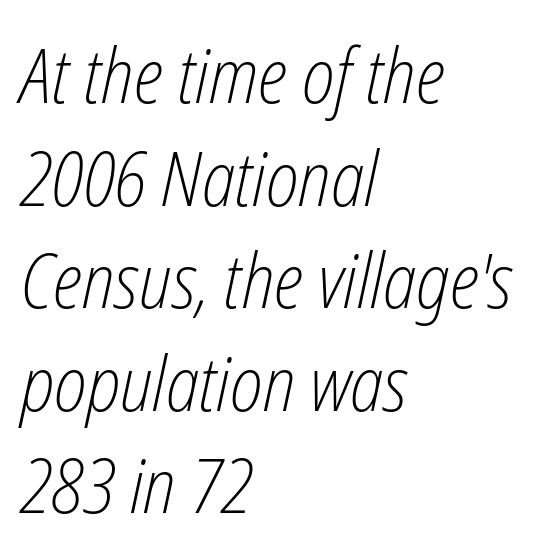
{"italic": "yes", "lean": "right", "slant_degrees": 12, "bold": "no", "weight": "light", "width": "condensed", "stroke_contrast": "low", "x_height": "medium", "monospaced": "no", "underline": "no", "align": "left", "line_spacing": "normal", "line_spacing_ratio": 1.35, "letter_spacing": "normal", "letter_spacing_em": 0.0, "glyph_px": 76}
